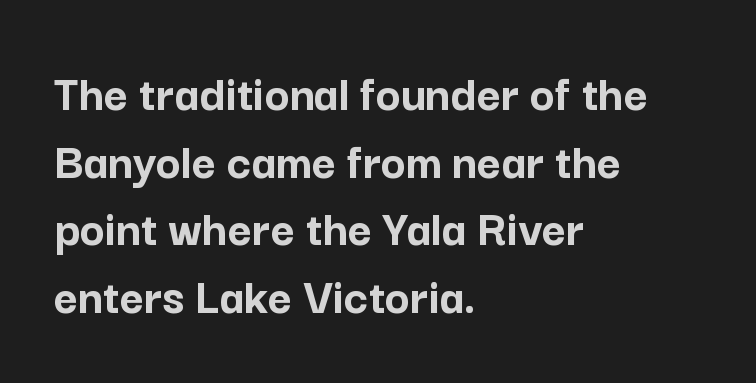
The image shows 52 px semibold sans-serif type, upright; set left-aligned, normal line spacing (1.3x), normal letter spacing, not underlined; low stroke contrast and a medium x-height.
